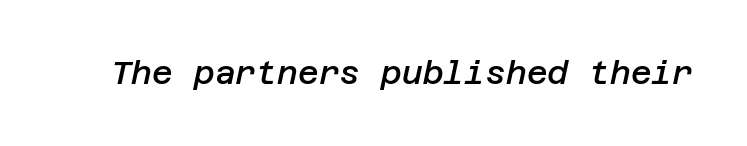
{"italic": "yes", "lean": "right", "slant_degrees": 12, "bold": "semi", "weight": "semibold", "width": "normal", "stroke_contrast": "low", "x_height": "large", "underline": "no", "letter_spacing": "normal", "letter_spacing_em": 0.0, "glyph_px": 32}
